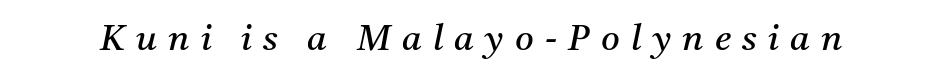
Q: Is the text bold? A: No.
Q: Is the text italic (slanted)? A: Yes, it leans right by about 11 degrees.
Q: Is the typeface a serif or a sans-serif typeface? A: Serif.
Q: Is the text underlined? A: No.
Q: Is the spacing between letters normal or unusually wide? A: Unusually wide.
Q: Width (condensed, normal, or wide)? A: Normal.
Q: Stroke contrast? A: Medium.
Q: x-height? A: Medium.
Q: Monospaced? A: No.
